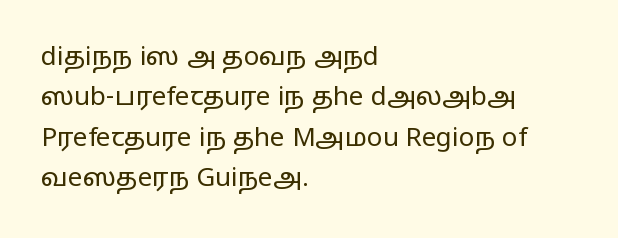
Check the space under the baseline: it is left empty. The type sits square on the baseline with zero lean. Line spacing here is normal. Casual observation: everything's shoved over to the left. Honestly, the letter spacing is just normal — you wouldn't notice it.
